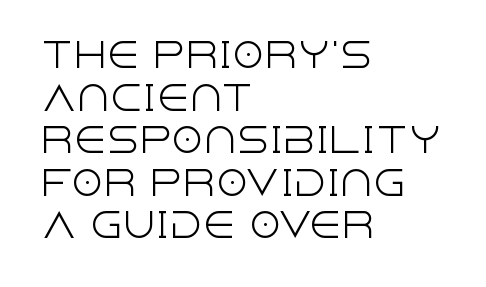
Q: Is the text bold? A: No.
Q: Is the text italic (slanted)? A: No, it is upright.
Q: Is the typeface a serif or a sans-serif typeface? A: Sans-serif.
Q: Is the text underlined? A: No.
Q: How is the paragraph aligned? A: Left-aligned.
Q: Is the spacing between letters normal or unusually wide? A: Normal.
Q: Is the spacing between lines tight, normal or loose? A: Normal.
Q: Width (condensed, normal, or wide)? A: Normal.
Q: x-height? A: Large.
Q: Monospaced? A: No.
